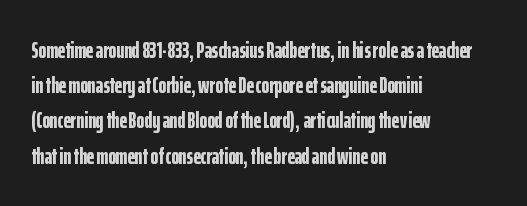
Q: Is the text bold? A: Yes.
Q: Is the text italic (slanted)? A: No, it is upright.
Q: Is the text underlined? A: No.
Q: How is the paragraph aligned? A: Left-aligned.
Q: Is the spacing between letters normal or unusually wide? A: Normal.
Q: Is the spacing between lines tight, normal or loose? A: Normal.
